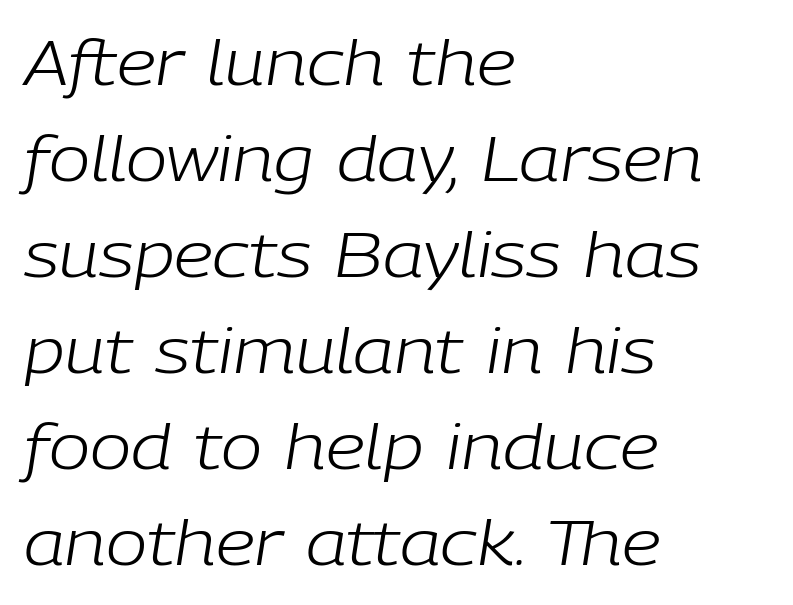
Q: Is the text bold? A: No.
Q: Is the text italic (slanted)? A: Yes, it leans right by about 9 degrees.
Q: Is the text underlined? A: No.
Q: How is the paragraph aligned? A: Left-aligned.
Q: Is the spacing between letters normal or unusually wide? A: Normal.
Q: Is the spacing between lines tight, normal or loose? A: Normal.
Q: Width (condensed, normal, or wide)? A: Normal.
Q: Stroke contrast? A: Low.
Q: x-height? A: Medium.
Q: Monospaced? A: No.
